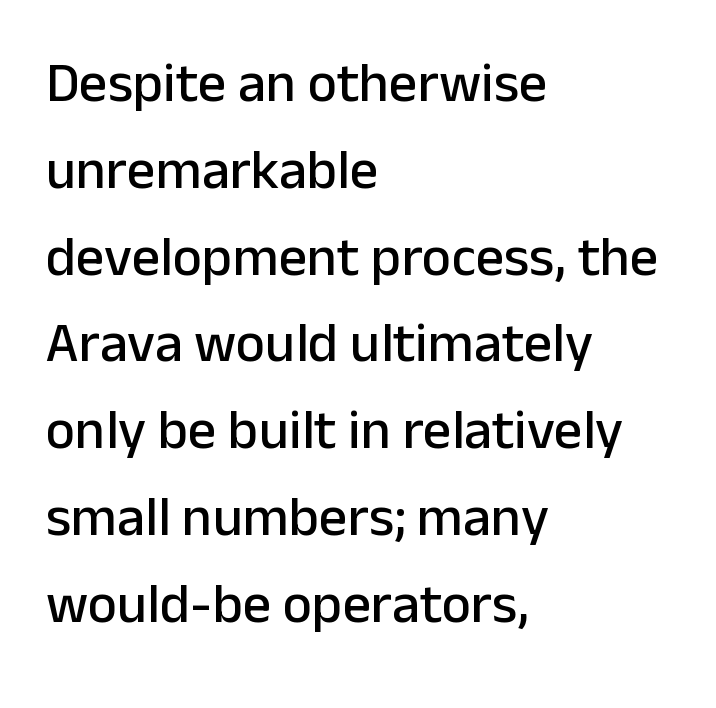
{"serif": "no", "italic": "no", "width": "normal", "stroke_contrast": "low", "x_height": "medium", "monospaced": "no", "underline": "no", "align": "left", "line_spacing": "normal", "line_spacing_ratio": 1.55, "letter_spacing": "normal", "letter_spacing_em": 0.0, "glyph_px": 56}
